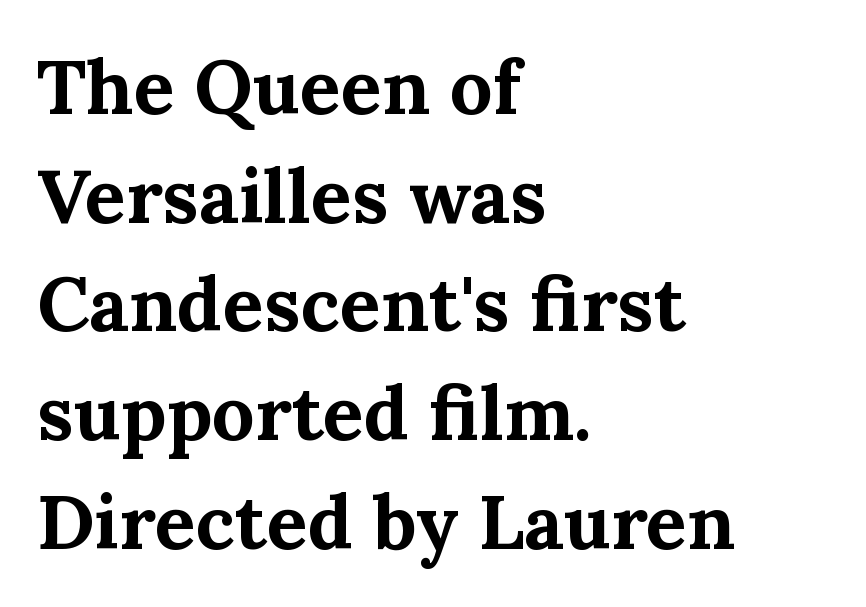
{"serif": "yes", "italic": "no", "bold": "yes", "weight": "bold", "width": "normal", "stroke_contrast": "medium", "x_height": "medium", "monospaced": "no", "underline": "no", "align": "left", "line_spacing": "normal", "line_spacing_ratio": 1.43, "letter_spacing": "normal", "letter_spacing_em": 0.0, "glyph_px": 76}
